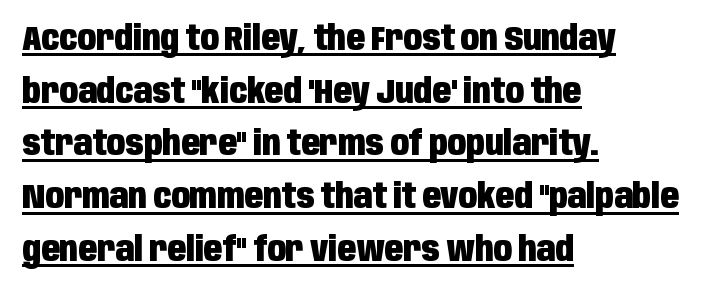
The image shows 34 px heavy, condensed sans-serif type, upright; set left-aligned, normal line spacing (1.55x), normal letter spacing, underlined; low stroke contrast and a large x-height.
